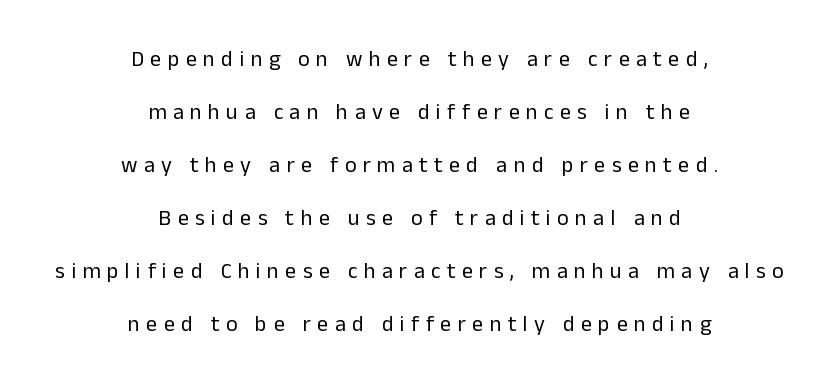
No chunkiness to these letters — they're not bold. The passage is arranged like a title page — every line centered. This is the regular roman posture of the typeface. Is the letter spacing exaggerated? Yes — the characters are pushed far apart. Vertically, the passage feels expansive, rows floating well apart. Check the space under the baseline: it is left empty.
